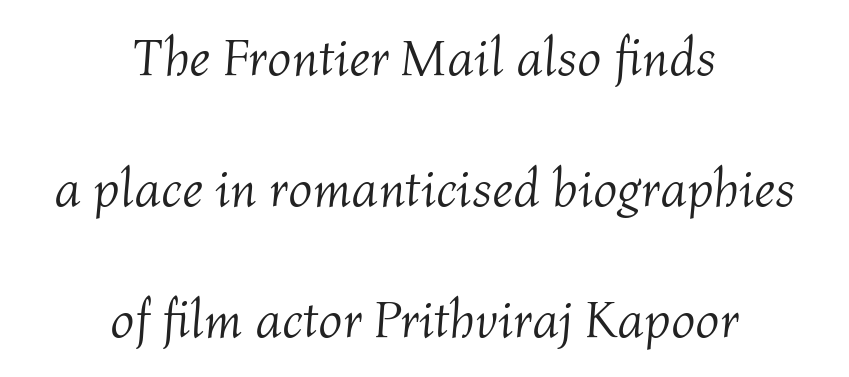
Q: Is the text bold? A: No.
Q: Is the text italic (slanted)? A: Yes, it leans right by about 4 degrees.
Q: Is the text underlined? A: No.
Q: How is the paragraph aligned? A: Centered.
Q: Is the spacing between letters normal or unusually wide? A: Normal.
Q: Is the spacing between lines tight, normal or loose? A: Loose.
Q: Width (condensed, normal, or wide)? A: Normal.
Q: Stroke contrast? A: Medium.
Q: x-height? A: Medium.
Q: Monospaced? A: No.
